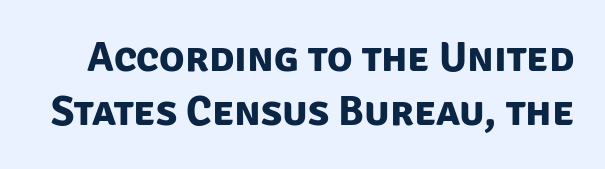
{"serif": "no", "bold": "yes", "weight": "bold", "width": "normal", "stroke_contrast": "low", "x_height": "large", "monospaced": "no", "underline": "no", "line_spacing": "normal", "line_spacing_ratio": 1.28, "letter_spacing": "normal", "letter_spacing_em": 0.0, "glyph_px": 42}
